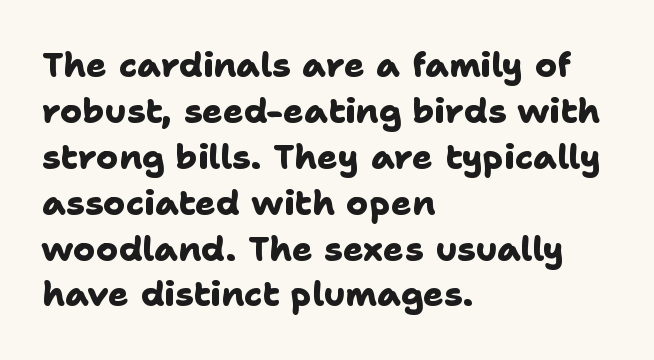
What weight is shown? A full bold with thick strokes. A sans-serif font was chosen for this passage. This rendering uses left alignment, leaving the right contour irregular. Lines of text with bare space underneath. The lines sit at an ordinary, default distance from one another. The passage shown has conventional tracking throughout.
